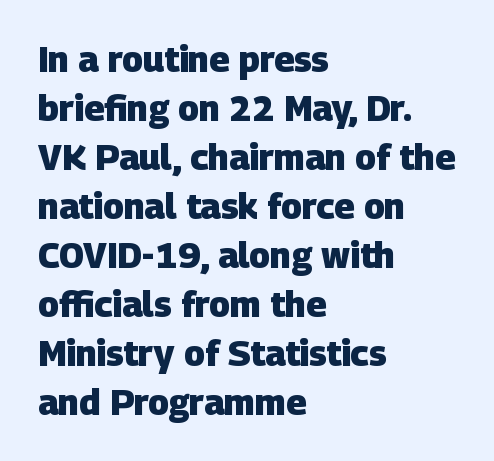
The image shows 35 px heavy sans-serif type; set left-aligned, normal line spacing (1.4x), normal letter spacing, not underlined; low stroke contrast and a large x-height.
